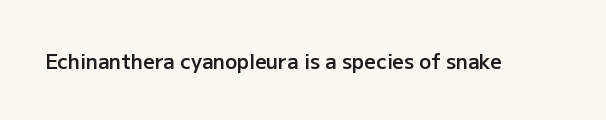
Q: Is the text bold? A: Semi-bold.
Q: Is the text italic (slanted)? A: No, it is upright.
Q: Is the text underlined? A: No.
Q: Is the spacing between letters normal or unusually wide? A: Normal.
